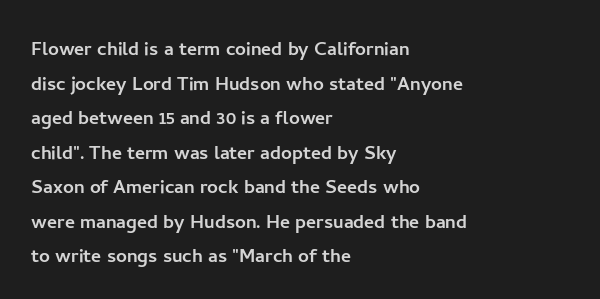
The compositor pushed each line to the left boundary. Compared with typical paragraphs, the rows here are spaced about the same. Here the glyphs are tracked normally, forming tight word shapes. Check the space under the baseline: it is left empty. You can tell it's not italic because the verticals are truly vertical.
